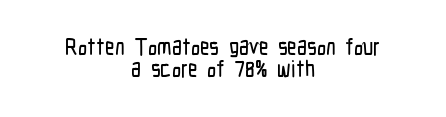
{"italic": "no", "underline": "no", "align": "center", "line_spacing": "tight", "line_spacing_ratio": 0.97, "letter_spacing": "normal", "letter_spacing_em": 0.0, "glyph_px": 23}
